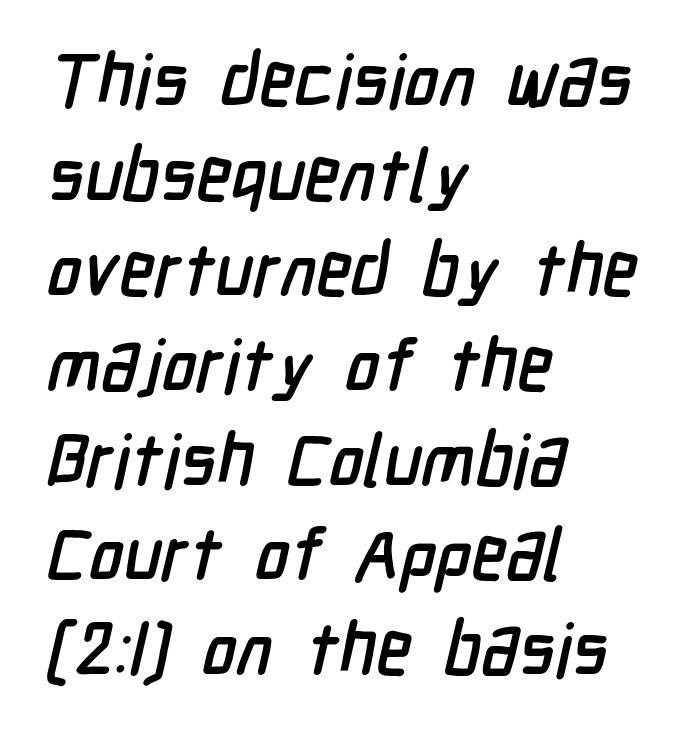
The lines sit at an ordinary, default distance from one another. Typeset ragged right — the left edge is the straight one. In terms of letterform style, serifs are entirely absent. The words here are not underlined. The passage shown is typed in a proportional face where columns would drift. A typesetter would call this zero additional tracking.
